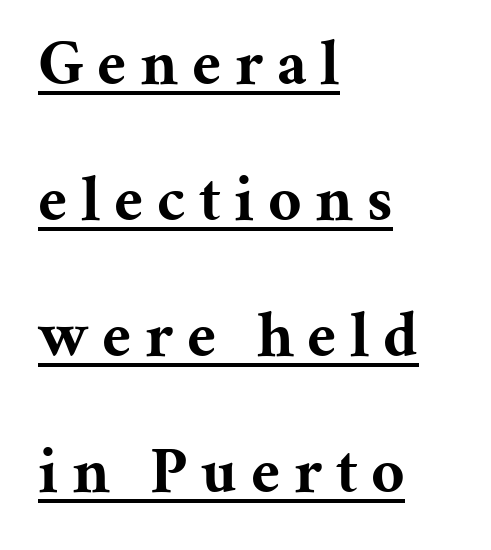
Q: Is the text bold? A: Yes.
Q: Is the text italic (slanted)? A: No, it is upright.
Q: Is the typeface a serif or a sans-serif typeface? A: Serif.
Q: Is the text underlined? A: Yes.
Q: How is the paragraph aligned? A: Left-aligned.
Q: Is the spacing between letters normal or unusually wide? A: Unusually wide.
Q: Is the spacing between lines tight, normal or loose? A: Loose.
Q: Width (condensed, normal, or wide)? A: Normal.
Q: Stroke contrast? A: Medium.
Q: x-height? A: Medium.
Q: Monospaced? A: No.
